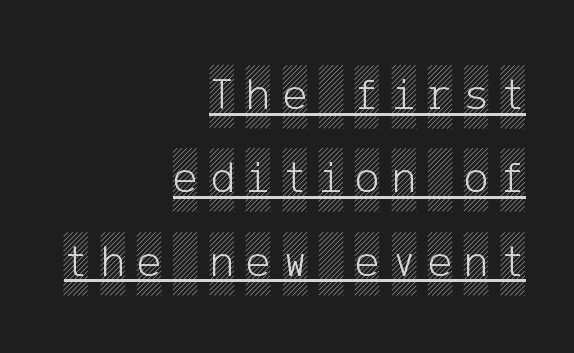
{"italic": "no", "width": "condensed", "x_height": "large", "underline": "yes", "align": "right", "line_spacing_ratio": 1.81, "letter_spacing": "wide", "letter_spacing_em": 0.26, "glyph_px": 46}
